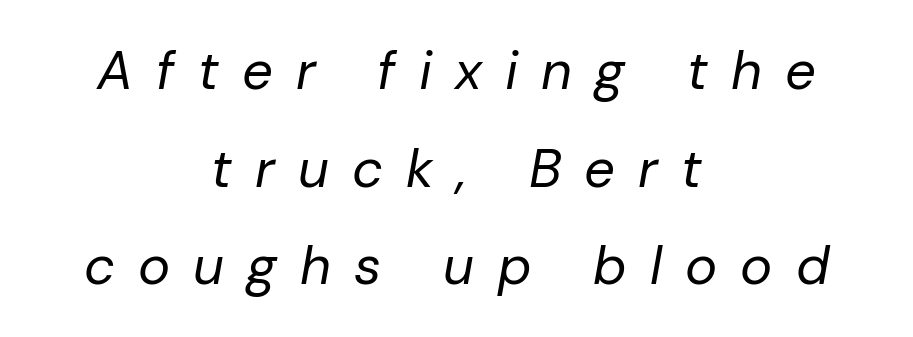
Q: Is the text bold? A: No.
Q: Is the text italic (slanted)? A: Yes, it leans right by about 10 degrees.
Q: Is the text underlined? A: No.
Q: How is the paragraph aligned? A: Centered.
Q: Is the spacing between letters normal or unusually wide? A: Unusually wide.
Q: Width (condensed, normal, or wide)? A: Normal.
Q: Stroke contrast? A: Low.
Q: x-height? A: Medium.
Q: Monospaced? A: No.
